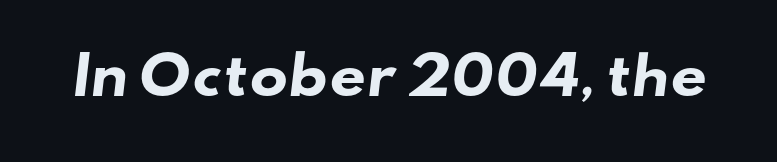
Q: Is the text bold? A: Yes.
Q: Is the typeface a serif or a sans-serif typeface? A: Sans-serif.
Q: Is the text underlined? A: No.
Q: Is the spacing between letters normal or unusually wide? A: Normal.
Q: Width (condensed, normal, or wide)? A: Wide.
Q: Stroke contrast? A: Low.
Q: x-height? A: Small.
Q: Monospaced? A: No.
